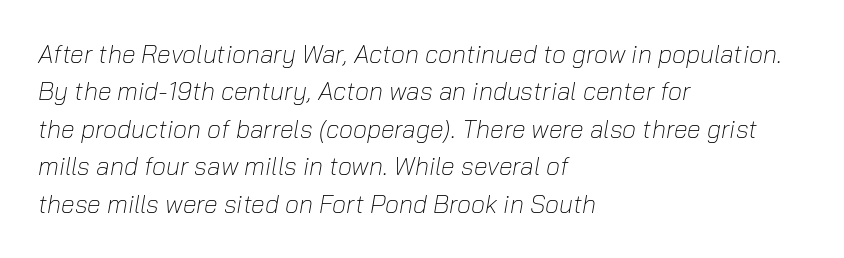
{"italic": "yes", "lean": "right", "slant_degrees": 10, "bold": "no", "underline": "no", "align": "left", "line_spacing": "normal", "line_spacing_ratio": 1.5, "letter_spacing": "normal", "letter_spacing_em": 0.0, "glyph_px": 25}
